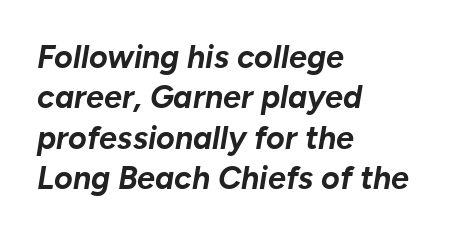
Line starts are locked; line ends wander. You can tell it's italic because the verticals aren't actually vertical. Think of a printed novel: that variable character pitch is what you see here. The passage shown is not underscored anywhere. Spacing between characters is what you'd get straight out of the box.
